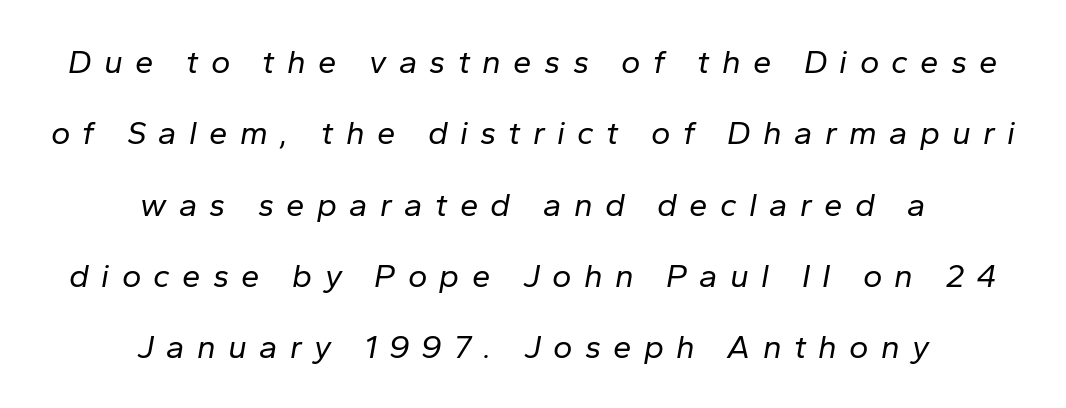
The image shows 33 px regular-weight type, italic (leaning right); set centered, loose line spacing (2.16x), unusually wide letter spacing (+0.37 em), not underlined; low stroke contrast and a medium x-height.
